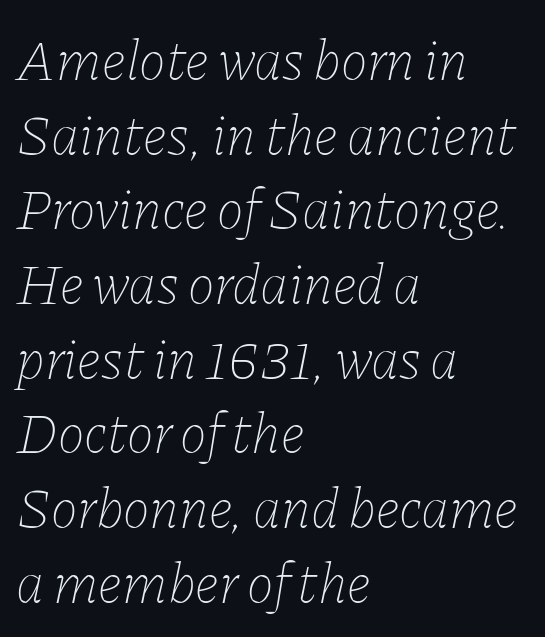
The lines are quadded left. The foot of each line stays bare and open. A typesetter would mark this as italic. How are the letters spaced? Ordinarily, with no added tracking. Proportional: the letters do not fall into vertical columns.
